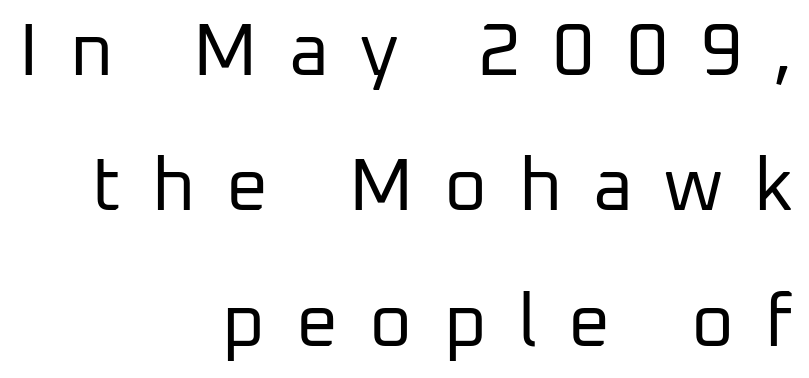
Q: Is the text bold? A: No.
Q: Is the text italic (slanted)? A: No, it is upright.
Q: Is the typeface a serif or a sans-serif typeface? A: Sans-serif.
Q: Is the text underlined? A: No.
Q: How is the paragraph aligned? A: Right-aligned.
Q: Is the spacing between letters normal or unusually wide? A: Unusually wide.
Q: Width (condensed, normal, or wide)? A: Normal.
Q: Stroke contrast? A: Low.
Q: x-height? A: Medium.
Q: Monospaced? A: No.
